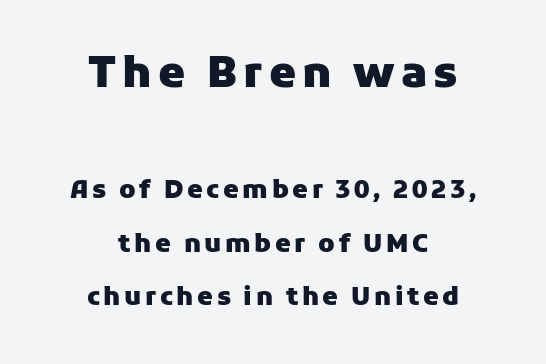
The image shows 43 px heavy sans-serif type, upright; set centered, loose line spacing (2.15x), not underlined; the first (top) block is 1.72x larger; low stroke contrast and a medium x-height.
